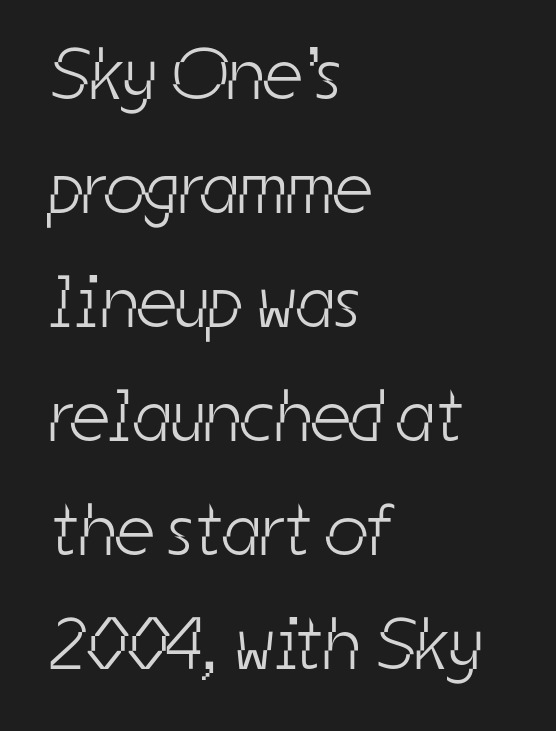
The image shows 74 px light, condensed sans-serif type; set left-aligned, normal line spacing (1.54x), normal letter spacing, not underlined; low stroke contrast and a medium x-height.
